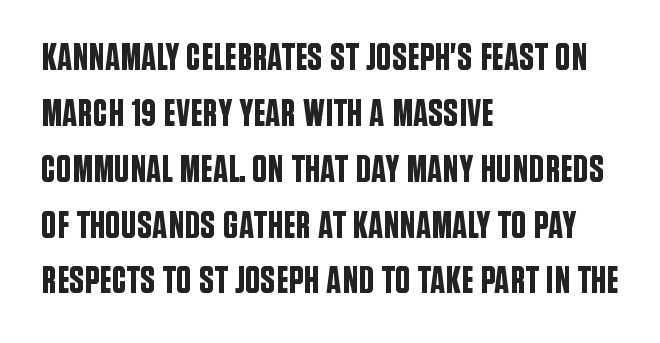
Do the characters align in a grid? No, the font is proportional. The letters carry no serifs — their stems end cleanly without finishing strokes. A bare baseline throughout the passage. The line texture is even and compact thanks to regular tracking.
